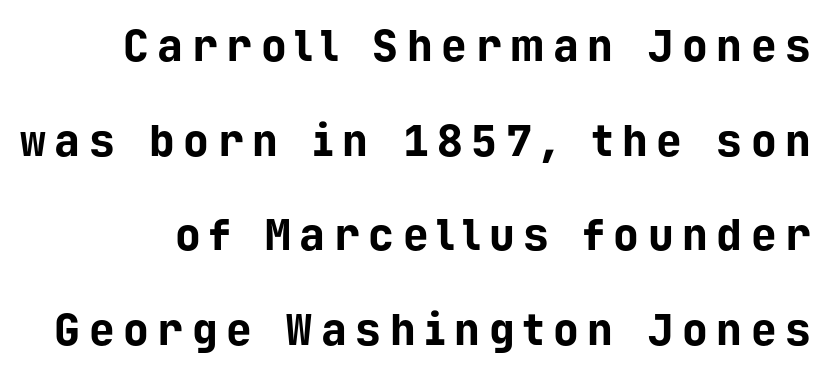
{"serif": "no", "italic": "no", "bold": "yes", "weight": "bold", "width": "normal", "stroke_contrast": "low", "x_height": "medium", "monospaced": "yes", "underline": "no", "line_spacing": "loose", "line_spacing_ratio": 2.2, "letter_spacing": "wide", "letter_spacing_em": 0.2, "glyph_px": 43}
